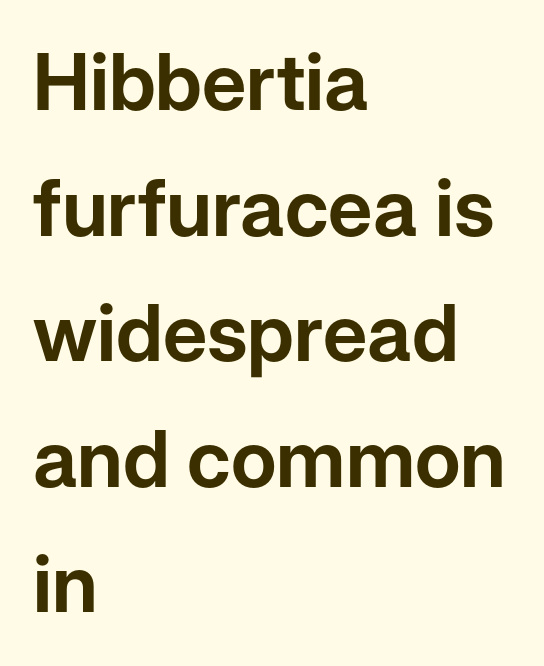
The specimen reads as upright at a glance. Summary of vertical rhythm: regular, with standard interline spacing. Anything drawn beneath the words? Only blank space. Varying glyph widths throughout — classic text-font behaviour.
